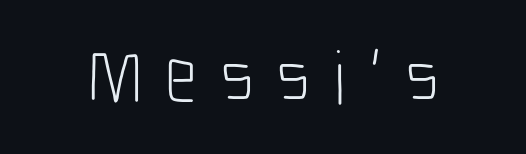
The image shows 77 px light, condensed sans-serif type, upright; set unusually wide letter spacing (+0.3 em), not underlined; low stroke contrast and a medium x-height.
